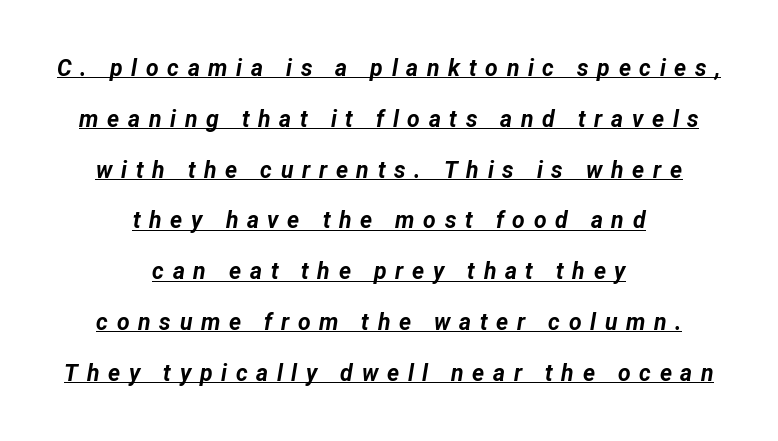
Q: Is the text bold? A: Yes.
Q: Is the text italic (slanted)? A: Yes, it leans right by about 12 degrees.
Q: Is the text underlined? A: Yes.
Q: How is the paragraph aligned? A: Centered.
Q: Is the spacing between letters normal or unusually wide? A: Unusually wide.
Q: Is the spacing between lines tight, normal or loose? A: Loose.
